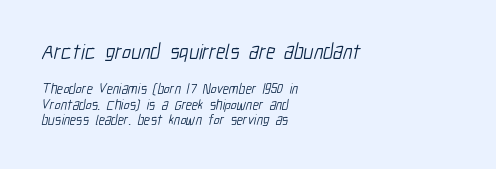
{"bold": "no", "underline": "no", "align": "left", "line_spacing": "tight", "line_spacing_ratio": 1.11, "letter_spacing": "normal", "letter_spacing_em": 0.0, "larger_block": "first", "size_ratio": 1.5, "glyph_px": 21}
